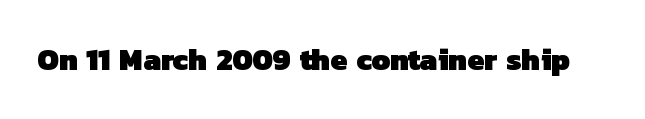
Q: Is the text bold? A: Yes.
Q: Is the typeface a serif or a sans-serif typeface? A: Sans-serif.
Q: Is the text underlined? A: No.
Q: Is the spacing between letters normal or unusually wide? A: Normal.
Q: Width (condensed, normal, or wide)? A: Normal.
Q: Stroke contrast? A: Low.
Q: x-height? A: Medium.
Q: Monospaced? A: No.
